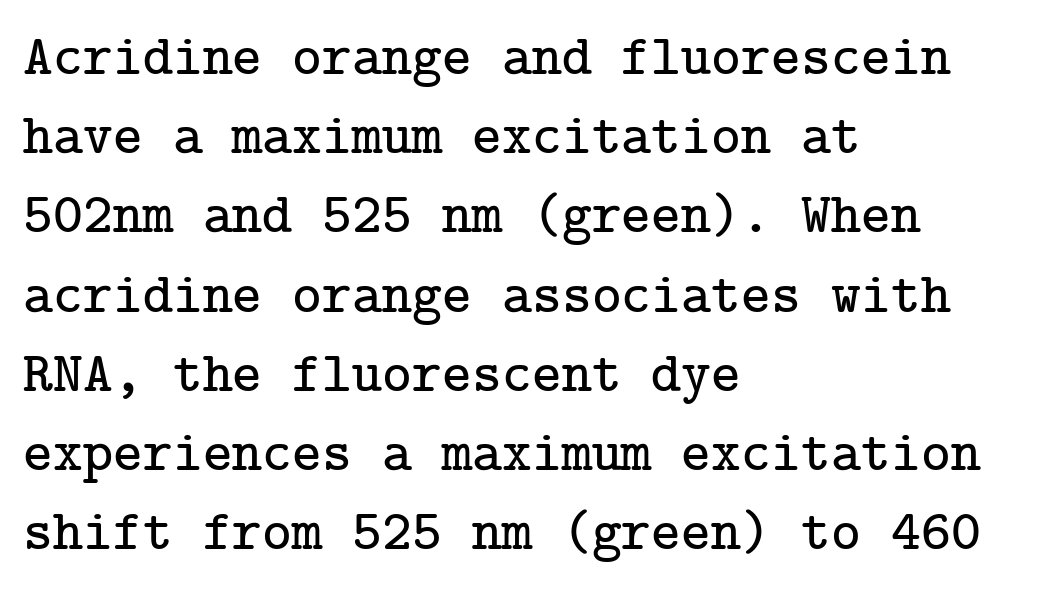
Q: Is the text italic (slanted)? A: No, it is upright.
Q: Is the typeface a serif or a sans-serif typeface? A: Serif.
Q: Is the text underlined? A: No.
Q: How is the paragraph aligned? A: Left-aligned.
Q: Is the spacing between letters normal or unusually wide? A: Normal.
Q: Is the spacing between lines tight, normal or loose? A: Normal.
Q: Width (condensed, normal, or wide)? A: Normal.
Q: Stroke contrast? A: Low.
Q: x-height? A: Medium.
